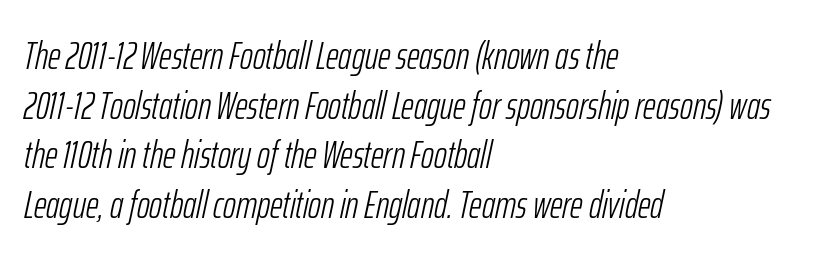
Q: Is the text bold? A: No.
Q: Is the text italic (slanted)? A: Yes, it leans right by about 12 degrees.
Q: Is the text underlined? A: No.
Q: How is the paragraph aligned? A: Left-aligned.
Q: Is the spacing between letters normal or unusually wide? A: Normal.
Q: Is the spacing between lines tight, normal or loose? A: Normal.
Q: Width (condensed, normal, or wide)? A: Condensed.
Q: Stroke contrast? A: Low.
Q: x-height? A: Medium.
Q: Monospaced? A: No.
